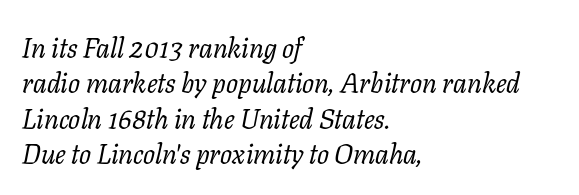
The designer left line spacing at the default. Characters are canted at an angle relative to the baseline's perpendicular. Type style note: has serifs. One-word summary of the alignment: left. Think of a printed novel: that variable character pitch is what you see here. Stem width sits at or under what a default text font uses.
